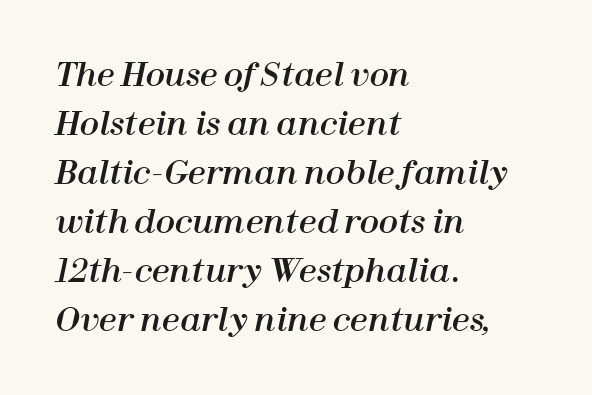
{"italic": "yes", "lean": "right", "slant_degrees": 12, "width": "normal", "stroke_contrast": "high", "x_height": "medium", "monospaced": "no", "underline": "no", "align": "left", "line_spacing": "normal", "line_spacing_ratio": 1.53, "letter_spacing": "normal", "letter_spacing_em": 0.0, "glyph_px": 32}
